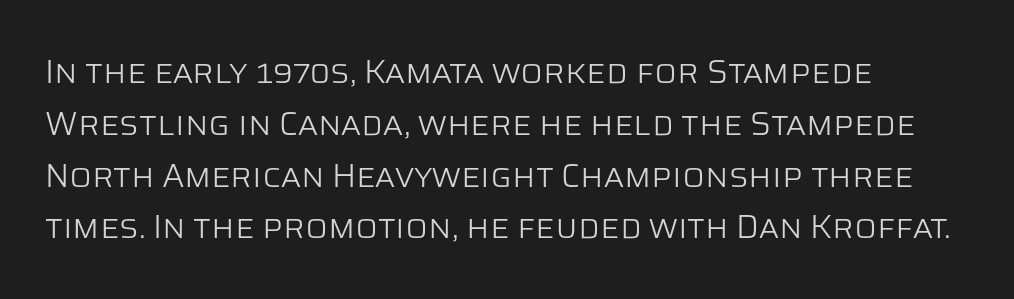
Unlike a traditional serif, this face leaves its strokes unadorned. Honestly, there is no underline to notice here at all. The typesetter chose a ragged-right arrangement here. Glyph-to-glyph distance matches everyday printed text.
